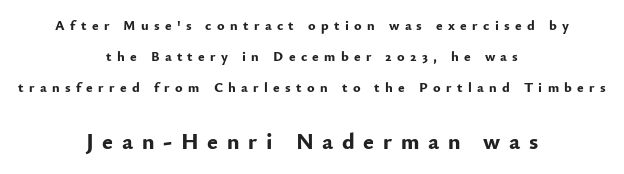
Q: Is the text bold? A: Yes.
Q: Is the text italic (slanted)? A: No, it is upright.
Q: Is the text underlined? A: No.
Q: How is the paragraph aligned? A: Centered.
Q: Is the spacing between letters normal or unusually wide? A: Unusually wide.
Q: Is the spacing between lines tight, normal or loose? A: Loose.
Q: Which block of text is set in a larger size, the first (top) or the second (bottom)? A: The second (bottom) one.
